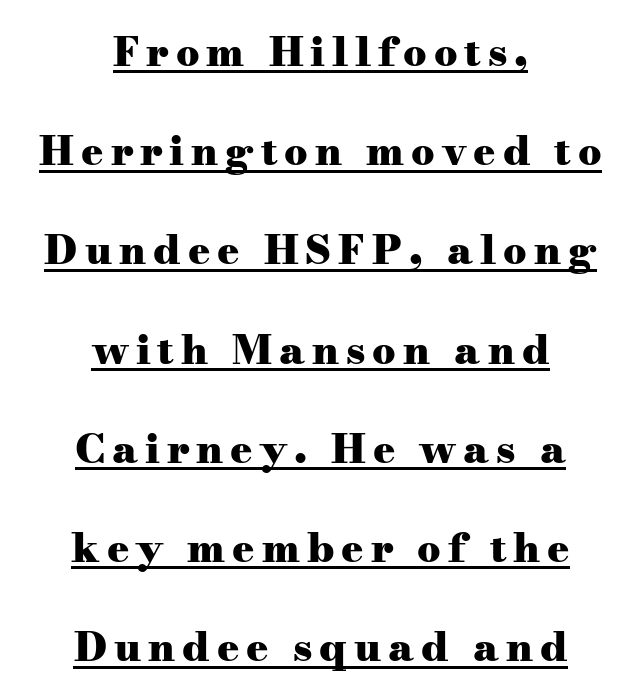
Q: Is the text bold? A: Yes.
Q: Is the text italic (slanted)? A: No, it is upright.
Q: Is the typeface a serif or a sans-serif typeface? A: Serif.
Q: Is the text underlined? A: Yes.
Q: How is the paragraph aligned? A: Centered.
Q: Is the spacing between lines tight, normal or loose? A: Loose.
Q: Width (condensed, normal, or wide)? A: Wide.
Q: Stroke contrast? A: Medium.
Q: x-height? A: Small.
Q: Monospaced? A: No.
